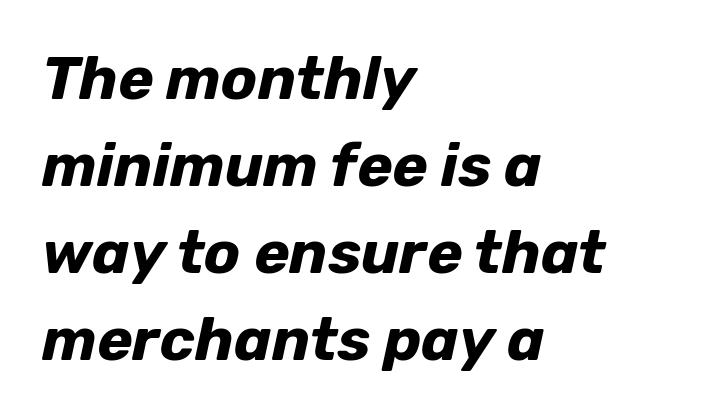
Q: Is the text bold? A: Yes.
Q: Is the text italic (slanted)? A: Yes, it leans right by about 12 degrees.
Q: Is the text underlined? A: No.
Q: How is the paragraph aligned? A: Left-aligned.
Q: Is the spacing between letters normal or unusually wide? A: Normal.
Q: Is the spacing between lines tight, normal or loose? A: Normal.
Q: Width (condensed, normal, or wide)? A: Normal.
Q: Stroke contrast? A: Low.
Q: x-height? A: Medium.
Q: Monospaced? A: No.
